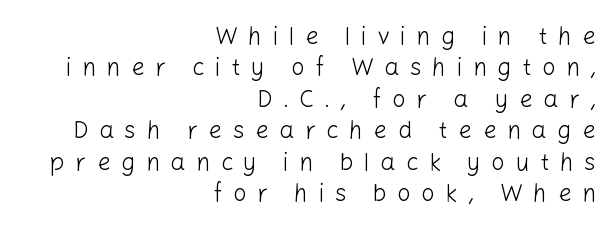
The image shows 24 px text type, upright; set right-aligned, normal line spacing (1.31x), unusually wide letter spacing (+0.43 em), not underlined.
